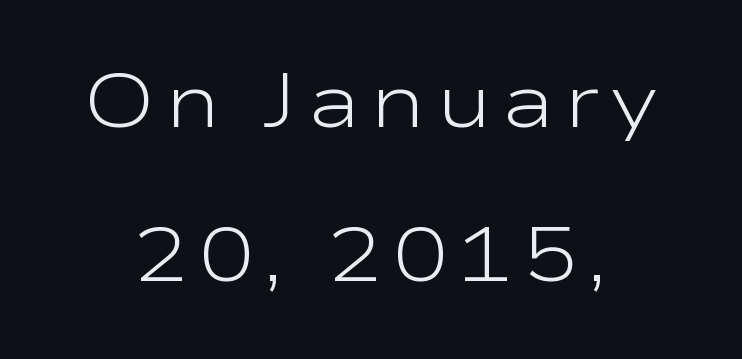
The image shows 75 px light, wide sans-serif type, upright; set loose line spacing (2.05x), not underlined; low stroke contrast and a medium x-height.
